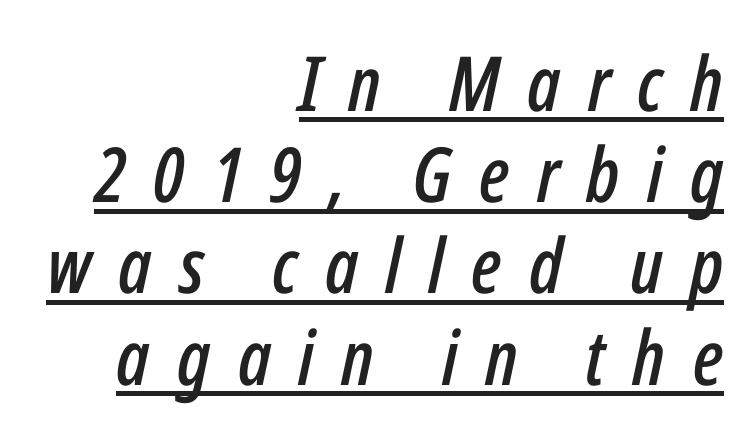
Underlined type. Look at the tracking — it's clearly loosened, letters drifting apart. Style check: oblique. Teacher's note: observe the even right margin — that is flush-right alignment. You could not count columns in this text — the font is proportionally spaced.
